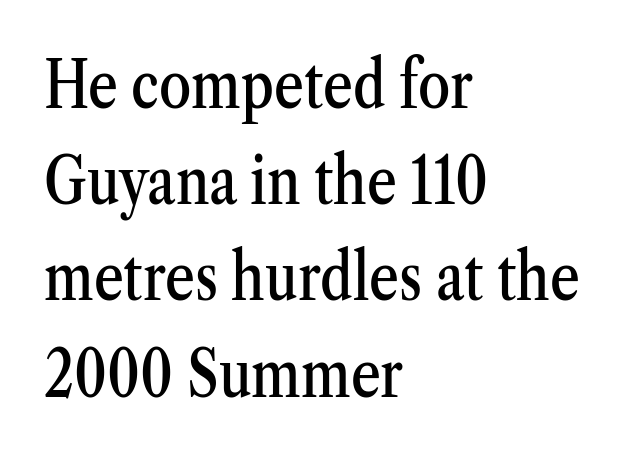
{"serif": "yes", "italic": "no", "width": "condensed", "stroke_contrast": "medium", "x_height": "medium", "monospaced": "no", "underline": "no", "align": "left", "line_spacing": "normal", "line_spacing_ratio": 1.48, "letter_spacing": "normal", "letter_spacing_em": 0.0, "glyph_px": 65}
